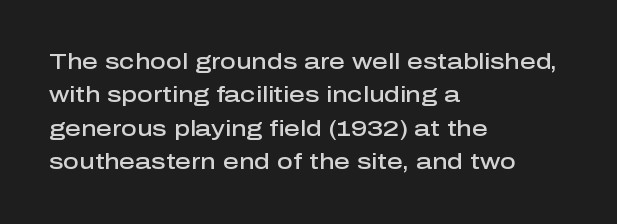
{"italic": "no", "bold": "semi", "underline": "no", "align": "left", "line_spacing": "normal", "line_spacing_ratio": 1.52, "letter_spacing": "normal", "letter_spacing_em": 0.0, "glyph_px": 22}
